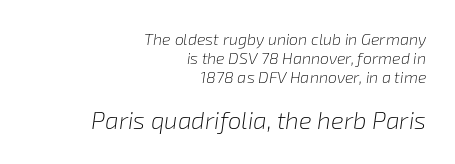
Q: Is the text bold? A: No.
Q: Is the text italic (slanted)? A: Yes, it leans right by about 8 degrees.
Q: Is the text underlined? A: No.
Q: How is the paragraph aligned? A: Right-aligned.
Q: Is the spacing between letters normal or unusually wide? A: Normal.
Q: Which block of text is set in a larger size, the first (top) or the second (bottom)? A: The second (bottom) one.
